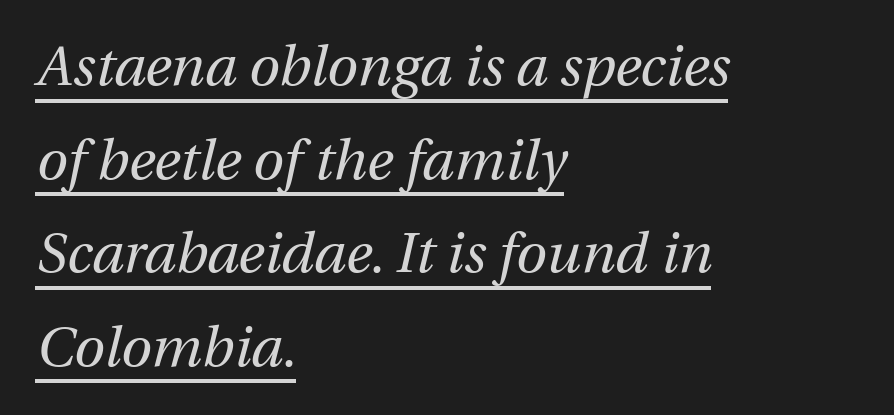
These lines are rendered in a variable-pitch font. Does extra space separate the letters? No, they use regular spacing. Characters are canted at an angle relative to the baseline's perpendicular. Baseline-to-baseline distance is the conventional proportion of letter height. A classic flush-left, rag-right setting is used for this passage. Weight: not bold — regular or lighter.
